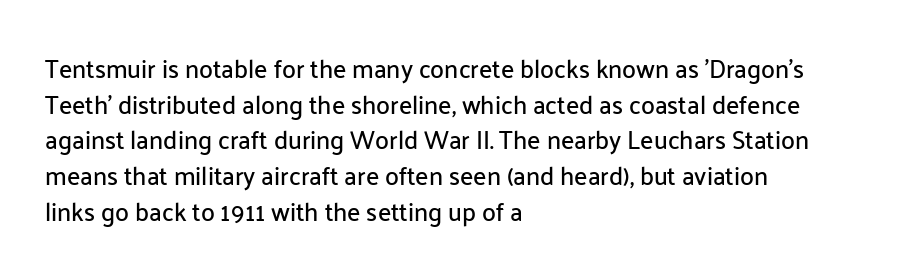
Glyph-to-glyph distance matches everyday printed text. The baseline area is clear. These lines are set flush left with a ragged right edge. Designer's note — italics off, roman on. The rendering uses a moderate line-height, typical for paragraphs.
